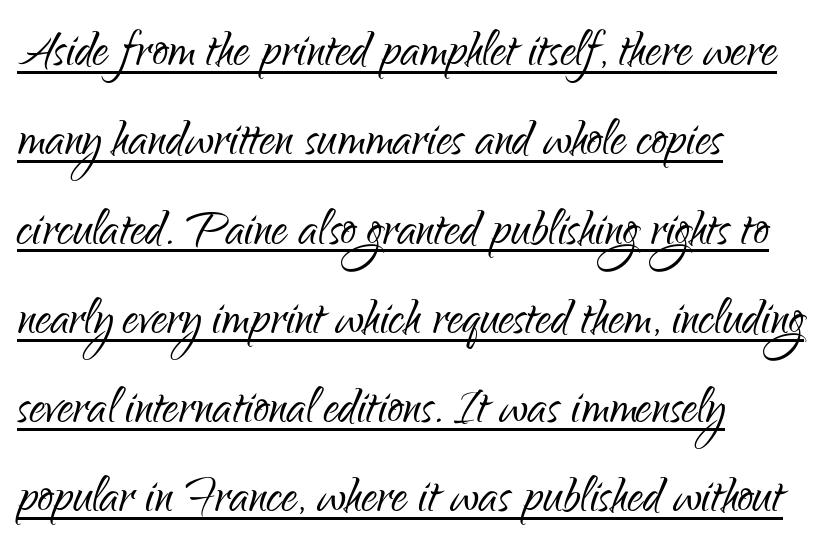
{"serif": "no", "bold": "no", "weight": "light", "width": "condensed", "stroke_contrast": "low", "x_height": "small", "monospaced": "no", "underline": "yes", "align": "left", "line_spacing": "normal", "line_spacing_ratio": 1.44, "letter_spacing": "normal", "letter_spacing_em": 0.0, "glyph_px": 62}
